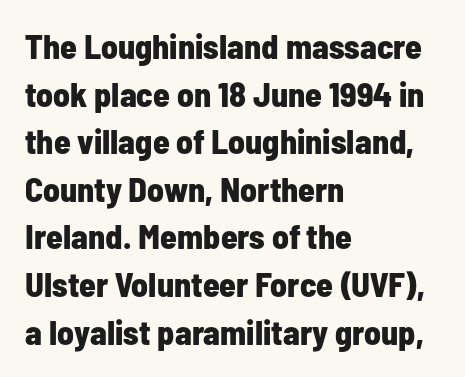
{"serif": "no", "italic": "no", "bold": "yes", "weight": "bold", "width": "condensed", "stroke_contrast": "low", "x_height": "medium", "monospaced": "no", "underline": "no", "align": "left", "line_spacing": "normal", "line_spacing_ratio": 1.4, "letter_spacing": "normal", "letter_spacing_em": 0.0, "glyph_px": 34}
